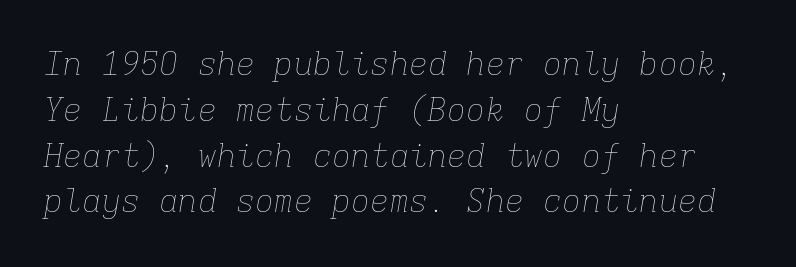
{"italic": "yes", "lean": "right", "slant_degrees": 9, "bold": "no", "weight": "thin", "width": "normal", "stroke_contrast": "low", "x_height": "medium", "monospaced": "yes", "underline": "no", "align": "left", "line_spacing": "normal", "line_spacing_ratio": 1.43, "letter_spacing": "normal", "letter_spacing_em": 0.0, "glyph_px": 32}
